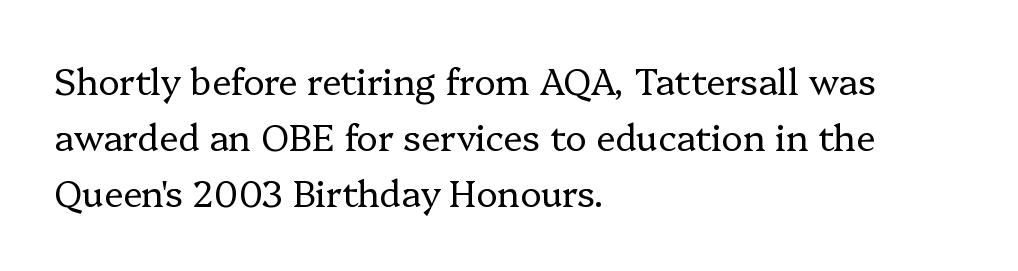
The zone under the glyphs is completely vacant. Unlike a clean sans, this face finishes its strokes with serifs. Varying glyph widths throughout — classic text-font behaviour. The typesetter chose a ragged-right arrangement here. Is the letter spacing exaggerated? No — it looks like the ordinary default.
